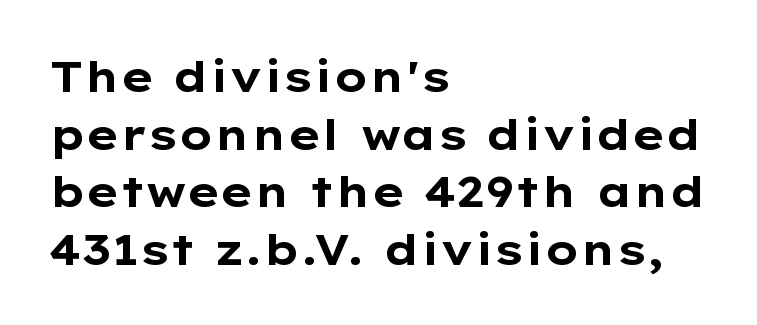
{"serif": "no", "italic": "no", "bold": "yes", "weight": "bold", "width": "wide", "stroke_contrast": "low", "x_height": "medium", "monospaced": "no", "underline": "no", "align": "left", "line_spacing": "normal", "line_spacing_ratio": 1.34, "letter_spacing": "normal", "letter_spacing_em": 0.0, "glyph_px": 43}
